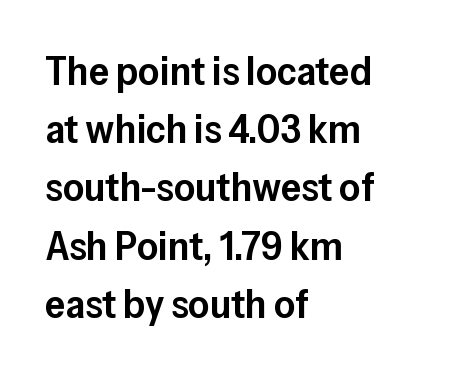
Q: Is the text bold? A: Semi-bold.
Q: Is the text italic (slanted)? A: No, it is upright.
Q: Is the typeface a serif or a sans-serif typeface? A: Sans-serif.
Q: Is the text underlined? A: No.
Q: How is the paragraph aligned? A: Left-aligned.
Q: Is the spacing between letters normal or unusually wide? A: Normal.
Q: Is the spacing between lines tight, normal or loose? A: Normal.
Q: Width (condensed, normal, or wide)? A: Normal.
Q: Stroke contrast? A: Low.
Q: x-height? A: Medium.
Q: Monospaced? A: No.
